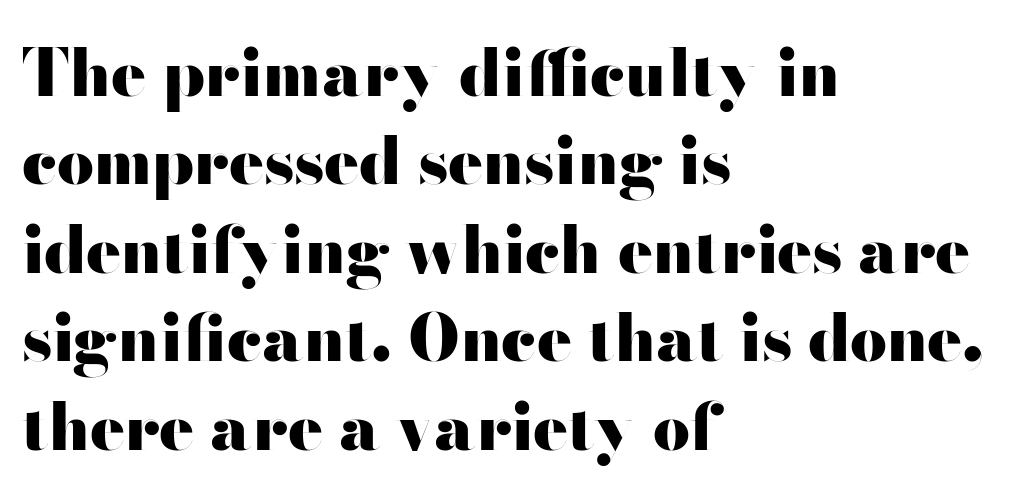
Each letter's strokes conclude bluntly, with no projecting serifs. In CSS terms this would be text-align: left. Do the characters align in a grid? No, the font is proportional. Baseline-to-baseline distance is the conventional proportion of letter height.
